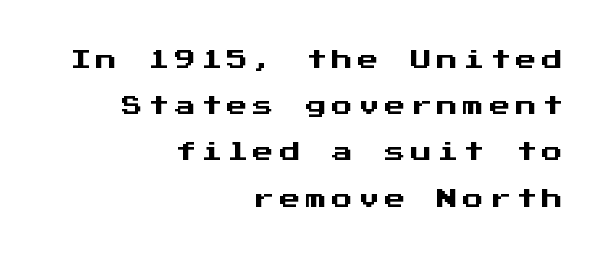
{"italic": "no", "underline": "no", "align": "right", "line_spacing": "loose", "line_spacing_ratio": 2.2, "letter_spacing": "wide", "letter_spacing_em": 0.25, "glyph_px": 21}
